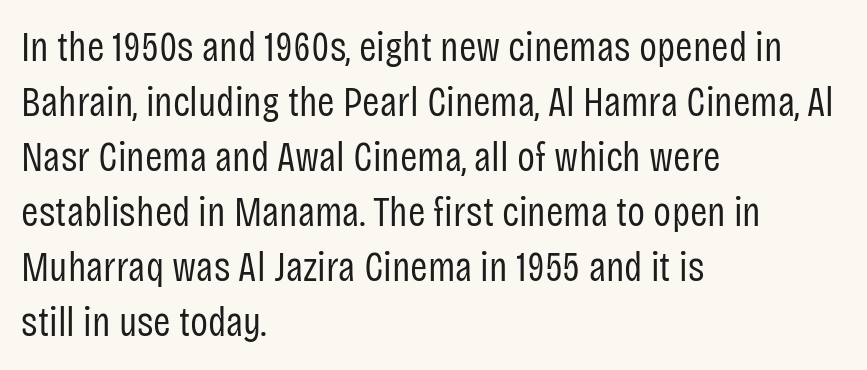
Q: Is the text bold? A: No.
Q: Is the text italic (slanted)? A: No, it is upright.
Q: Is the typeface a serif or a sans-serif typeface? A: Sans-serif.
Q: Is the text underlined? A: No.
Q: How is the paragraph aligned? A: Left-aligned.
Q: Is the spacing between letters normal or unusually wide? A: Normal.
Q: Is the spacing between lines tight, normal or loose? A: Normal.
Q: Width (condensed, normal, or wide)? A: Condensed.
Q: Stroke contrast? A: Low.
Q: x-height? A: Large.
Q: Monospaced? A: No.
